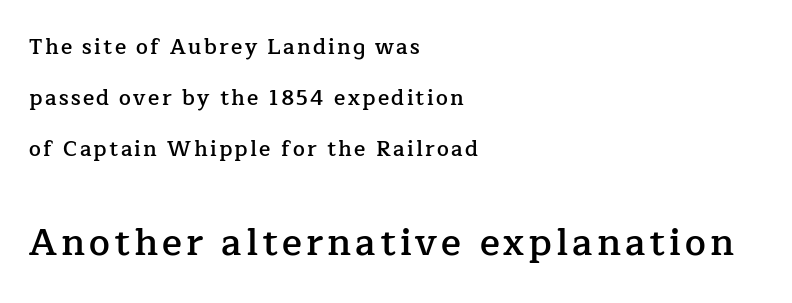
{"serif": "yes", "italic": "no", "bold": "semi", "weight": "semibold", "width": "normal", "stroke_contrast": "low", "x_height": "medium", "monospaced": "no", "underline": "no", "align": "left", "line_spacing": "loose", "line_spacing_ratio": 2.43, "larger_block": "second", "size_ratio": 1.76, "glyph_px": 37}
